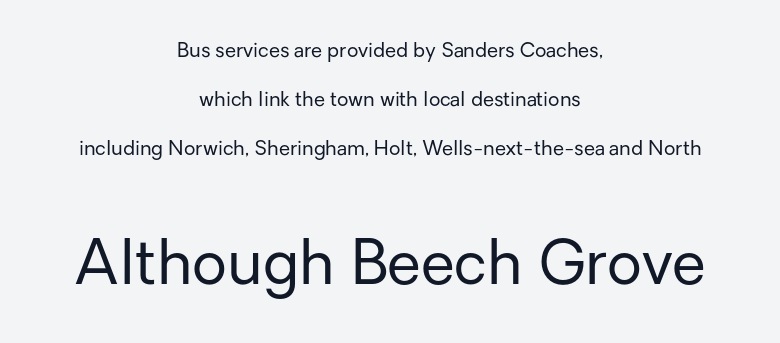
The image shows 61 px regular-weight sans-serif type, upright; set centered, loose line spacing (2.46x), normal letter spacing, not underlined; the second (bottom) block is 3.05x larger; low stroke contrast and a medium x-height.
